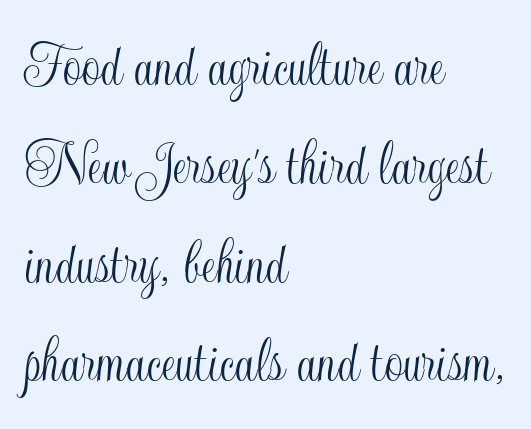
{"width": "condensed", "x_height": "small", "monospaced": "no", "underline": "no", "align": "left", "line_spacing": "normal", "line_spacing_ratio": 1.52, "letter_spacing": "normal", "letter_spacing_em": 0.0, "glyph_px": 65}
